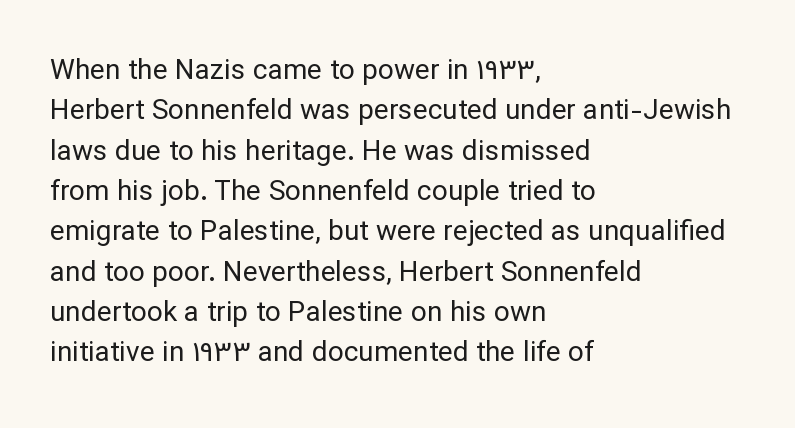
The image shows 28 px regular-weight sans-serif type, upright; set left-aligned, normal line spacing (1.44x), normal letter spacing, not underlined; low stroke contrast and a medium x-height.
